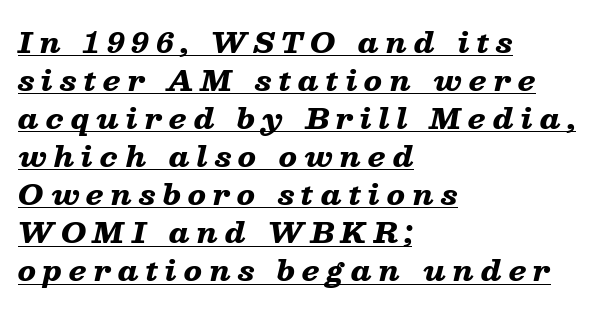
{"italic": "yes", "lean": "right", "slant_degrees": 13, "bold": "yes", "weight": "heavy", "width": "wide", "stroke_contrast": "low", "x_height": "medium", "monospaced": "no", "underline": "yes", "align": "left", "line_spacing": "normal", "line_spacing_ratio": 1.36, "letter_spacing": "wide", "letter_spacing_em": 0.25, "glyph_px": 28}
